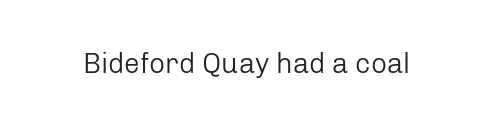
The specimen omits any rule beneath the text block's lines. Short note: letters normally spaced. Vertical strokes here are truly vertical. Note the varied advance widths — an 'i' is clearly narrower than an 'm'. The face used here is a sans, in the tradition of grotesques and geometrics.
